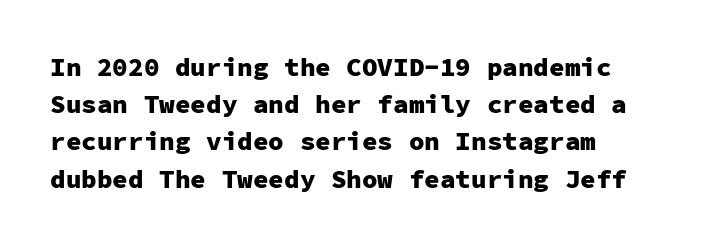
Q: Is the text bold? A: Yes.
Q: Is the text italic (slanted)? A: No, it is upright.
Q: Is the text underlined? A: No.
Q: How is the paragraph aligned? A: Left-aligned.
Q: Is the spacing between letters normal or unusually wide? A: Normal.
Q: Is the spacing between lines tight, normal or loose? A: Normal.
